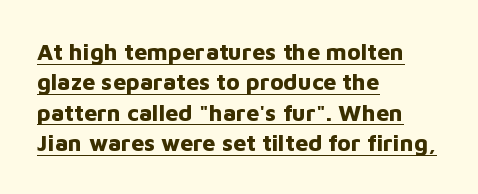
Q: Is the text bold? A: Yes.
Q: Is the text italic (slanted)? A: No, it is upright.
Q: Is the text underlined? A: Yes.
Q: How is the paragraph aligned? A: Left-aligned.
Q: Is the spacing between letters normal or unusually wide? A: Normal.
Q: Is the spacing between lines tight, normal or loose? A: Normal.
